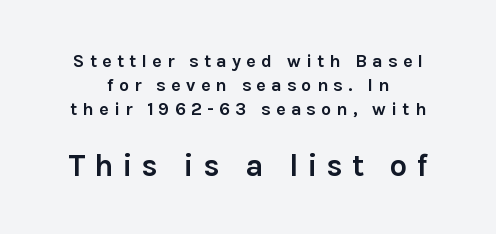
{"serif": "no", "italic": "no", "bold": "yes", "weight": "semibold", "width": "normal", "stroke_contrast": "low", "x_height": "medium", "monospaced": "no", "underline": "no", "align": "center", "line_spacing": "normal", "line_spacing_ratio": 1.33, "letter_spacing": "wide", "letter_spacing_em": 0.29, "larger_block": "second", "size_ratio": 1.72, "glyph_px": 31}
